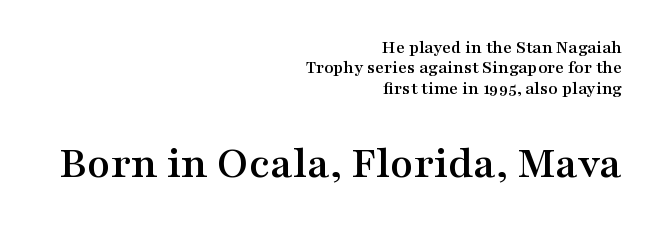
This sample uses a serif face. You get the small type first, then a jump to larger type. The strip under each line holds only bare page. Posture: upright roman. Look at the tracking — it's just the regular setting, nothing added.
